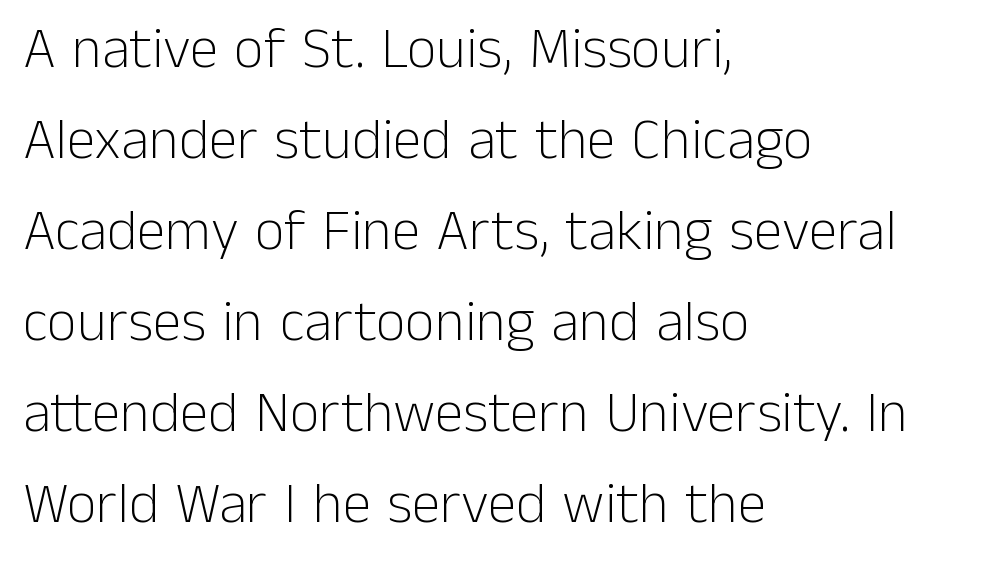
The image shows 58 px light sans-serif type, upright; set left-aligned, normal line spacing (1.57x), normal letter spacing, not underlined; low stroke contrast and a medium x-height.
